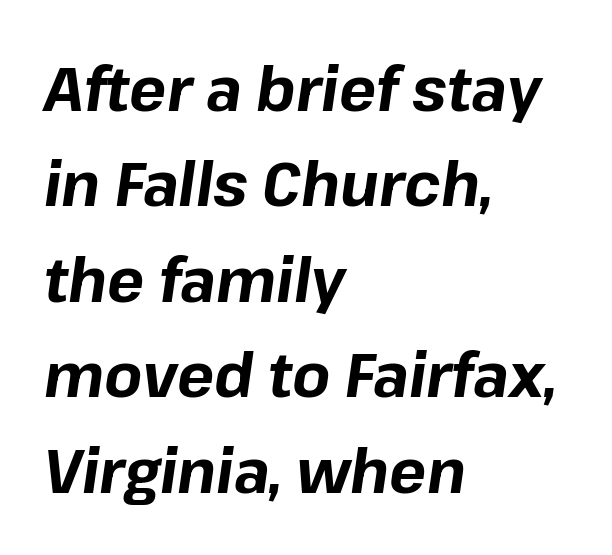
{"italic": "yes", "lean": "right", "slant_degrees": 8, "bold": "yes", "weight": "bold", "width": "normal", "stroke_contrast": "low", "x_height": "medium", "monospaced": "no", "underline": "no", "align": "left", "line_spacing": "normal", "line_spacing_ratio": 1.54, "letter_spacing": "normal", "letter_spacing_em": 0.0, "glyph_px": 62}
